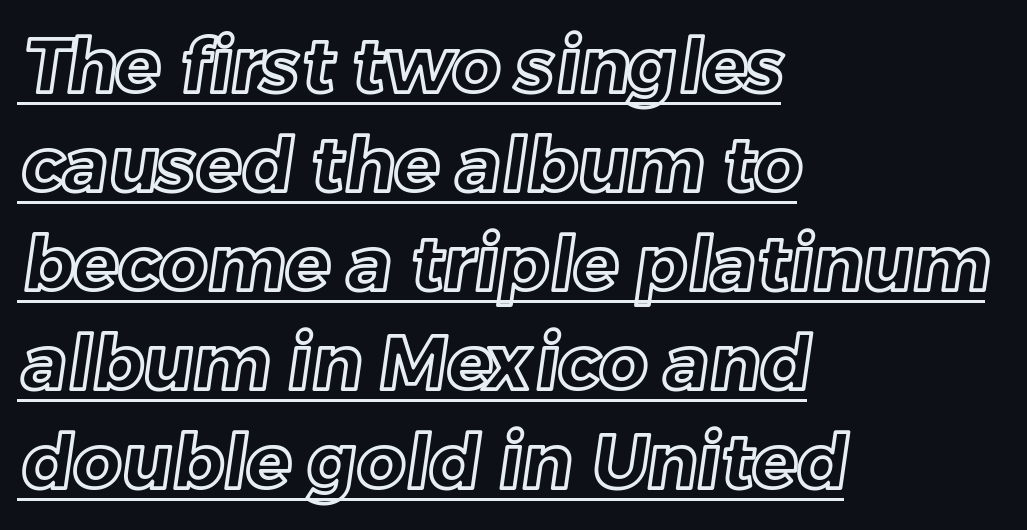
The rendering uses natural spacing where letterforms have individual widths. The gaps between neighbouring characters are ordinary and unremarkable. Does a line run under the words? Yes, clearly. The designer left line spacing at the default.
